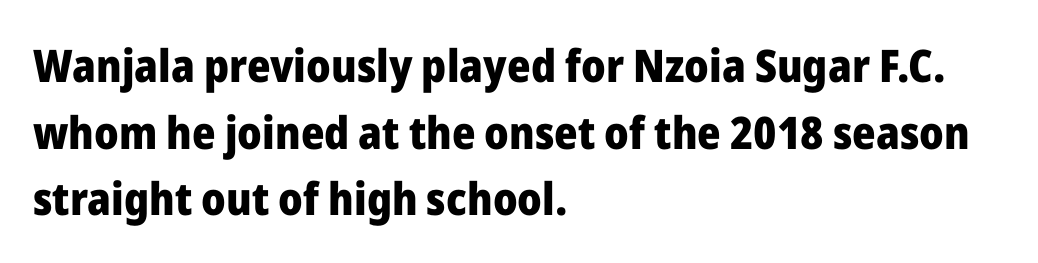
The image shows 45 px heavy sans-serif type, upright; set left-aligned, normal line spacing (1.48x), normal letter spacing, not underlined; low stroke contrast and a medium x-height.
